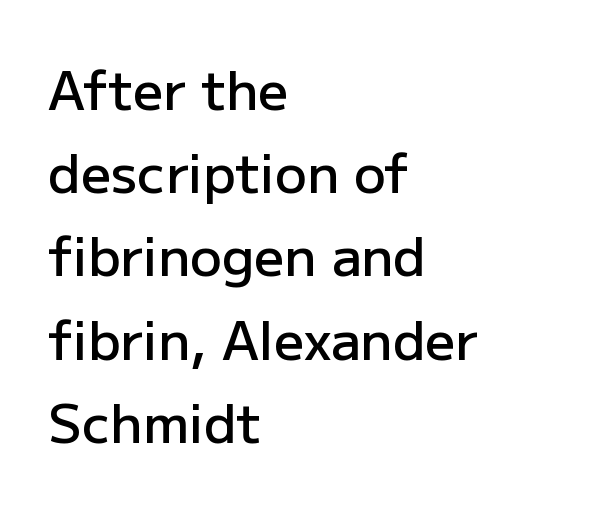
Q: Is the text bold? A: Semi-bold.
Q: Is the text italic (slanted)? A: No, it is upright.
Q: Is the typeface a serif or a sans-serif typeface? A: Sans-serif.
Q: Is the text underlined? A: No.
Q: How is the paragraph aligned? A: Left-aligned.
Q: Is the spacing between letters normal or unusually wide? A: Normal.
Q: Is the spacing between lines tight, normal or loose? A: Normal.
Q: Width (condensed, normal, or wide)? A: Normal.
Q: Stroke contrast? A: Low.
Q: x-height? A: Medium.
Q: Monospaced? A: No.
